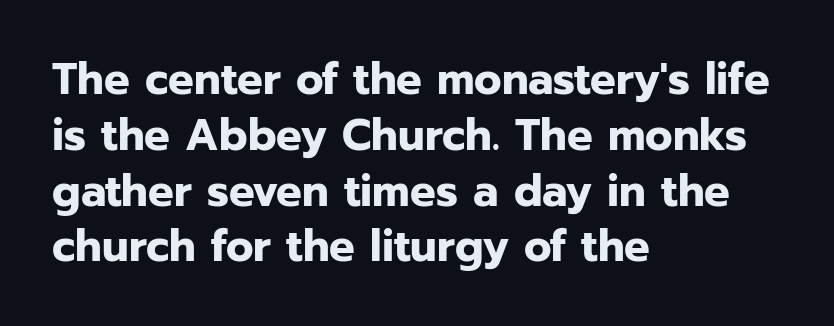
{"serif": "no", "italic": "no", "bold": "yes", "weight": "bold", "width": "normal", "stroke_contrast": "low", "x_height": "medium", "monospaced": "no", "underline": "no", "align": "left", "line_spacing_ratio": 1.24, "letter_spacing": "normal", "letter_spacing_em": 0.0, "glyph_px": 45}
